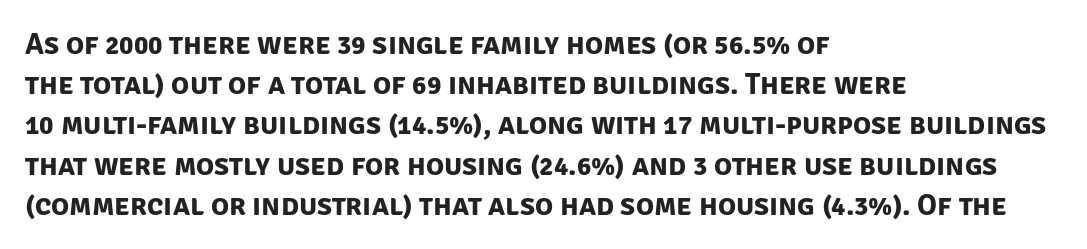
The image shows 30 px bold sans-serif type; set left-aligned, normal line spacing (1.34x), normal letter spacing, not underlined; low stroke contrast and a large x-height.
